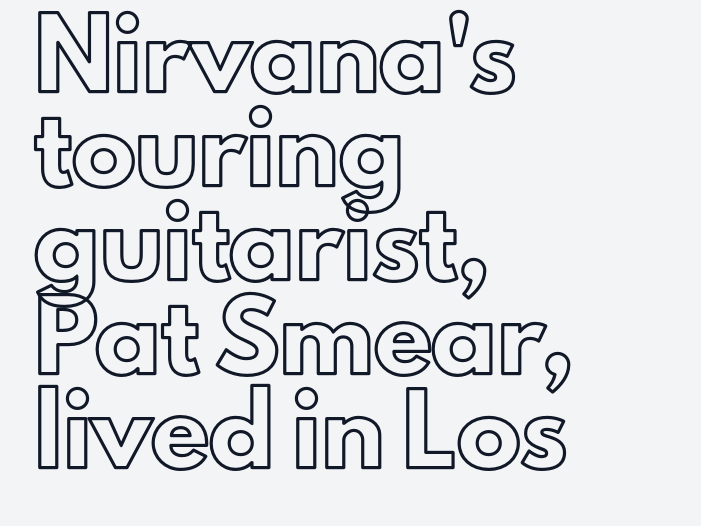
Q: Is the text italic (slanted)? A: No, it is upright.
Q: Is the text underlined? A: No.
Q: How is the paragraph aligned? A: Left-aligned.
Q: Is the spacing between letters normal or unusually wide? A: Normal.
Q: Is the spacing between lines tight, normal or loose? A: Normal.
Q: Width (condensed, normal, or wide)? A: Normal.
Q: x-height? A: Small.
Q: Monospaced? A: No.
